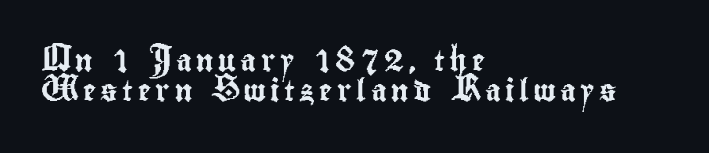
The tracking jumps out immediately: characters are airy and widely separated. Each new line begins a customary step beneath the previous one. Lines of text with bare space underneath. Which margin do the lines hug? The left one — the right edge is uneven. Italic: no, the glyphs are upright roman.
